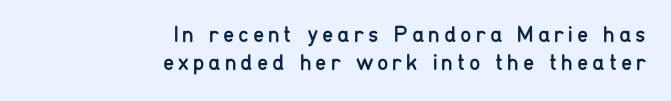
The image shows 23 px text type, upright; set right-aligned, line spacing 1.23x, not underlined.
